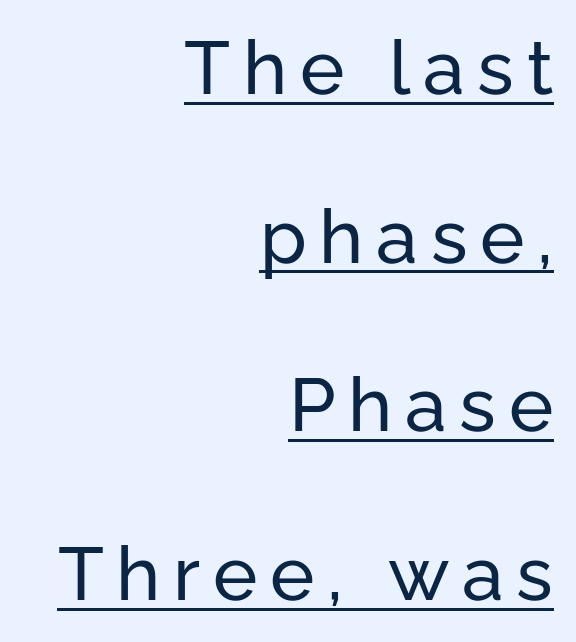
Q: Is the text italic (slanted)? A: No, it is upright.
Q: Is the typeface a serif or a sans-serif typeface? A: Sans-serif.
Q: Is the text underlined? A: Yes.
Q: How is the paragraph aligned? A: Right-aligned.
Q: Is the spacing between lines tight, normal or loose? A: Loose.
Q: Width (condensed, normal, or wide)? A: Normal.
Q: Stroke contrast? A: Low.
Q: x-height? A: Medium.
Q: Monospaced? A: No.
